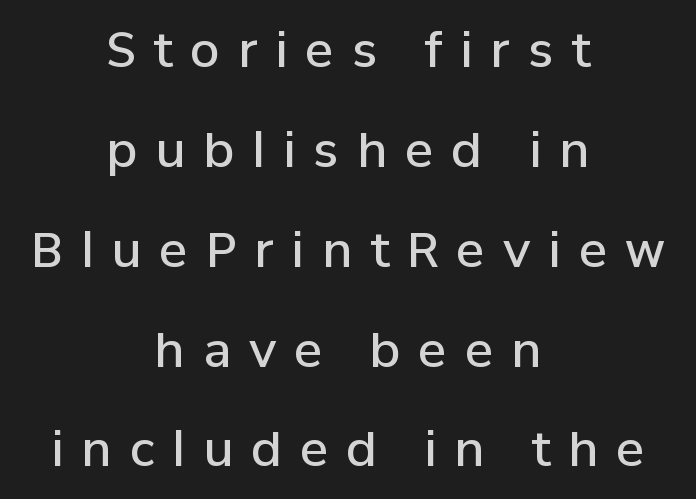
{"serif": "no", "italic": "no", "bold": "semi", "weight": "semibold", "width": "normal", "stroke_contrast": "low", "x_height": "medium", "monospaced": "no", "underline": "no", "align": "center", "line_spacing": "loose", "line_spacing_ratio": 2.08, "letter_spacing": "wide", "letter_spacing_em": 0.37, "glyph_px": 48}
